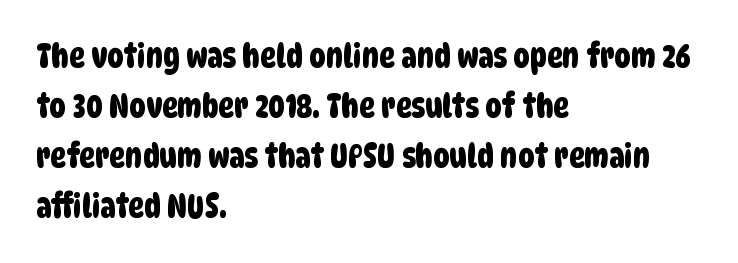
{"serif": "no", "width": "condensed", "stroke_contrast": "low", "x_height": "large", "monospaced": "no", "underline": "no", "align": "left", "line_spacing": "normal", "line_spacing_ratio": 1.52, "letter_spacing": "normal", "letter_spacing_em": 0.0, "glyph_px": 33}
